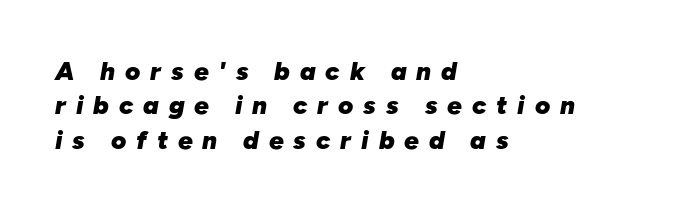
The image shows 26 px bold type, italic (leaning right); set left-aligned, normal line spacing (1.32x), unusually wide letter spacing (+0.38 em), not underlined.
